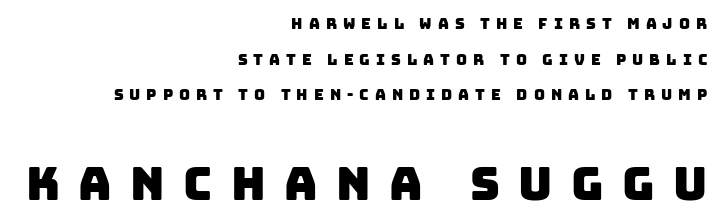
Q: Is the typeface a serif or a sans-serif typeface? A: Sans-serif.
Q: Is the text underlined? A: No.
Q: How is the paragraph aligned? A: Right-aligned.
Q: Is the spacing between letters normal or unusually wide? A: Unusually wide.
Q: Is the spacing between lines tight, normal or loose? A: Loose.
Q: Which block of text is set in a larger size, the first (top) or the second (bottom)? A: The second (bottom) one.
Q: Width (condensed, normal, or wide)? A: Normal.
Q: Stroke contrast? A: Low.
Q: x-height? A: Large.
Q: Monospaced? A: No.
